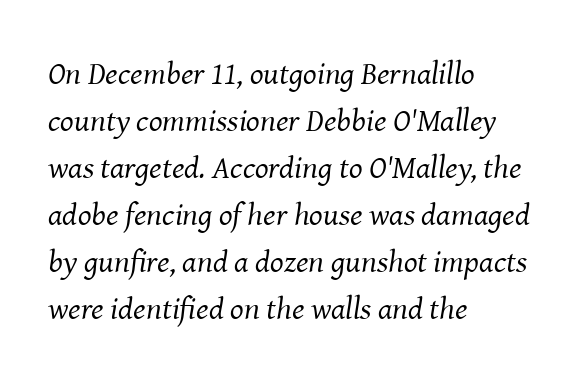
{"serif": "yes", "italic": "yes", "lean": "right", "slant_degrees": 8, "bold": "no", "weight": "regular", "width": "normal", "stroke_contrast": "medium", "x_height": "medium", "monospaced": "no", "underline": "no", "align": "left", "line_spacing": "normal", "line_spacing_ratio": 1.47, "letter_spacing": "normal", "letter_spacing_em": 0.0, "glyph_px": 32}
